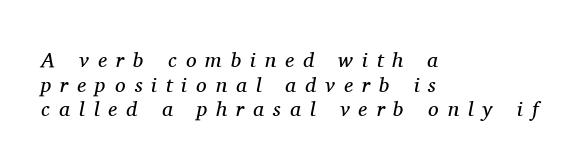
{"italic": "yes", "lean": "right", "slant_degrees": 11, "bold": "no", "underline": "no", "align": "left", "line_spacing_ratio": 1.17, "letter_spacing": "wide", "letter_spacing_em": 0.43, "glyph_px": 21}
